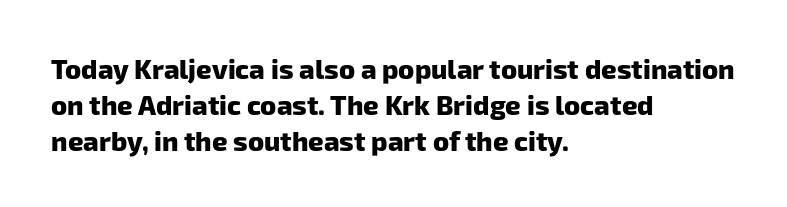
The image shows 27 px bold type; set left-aligned, normal line spacing (1.33x), normal letter spacing, not underlined.
